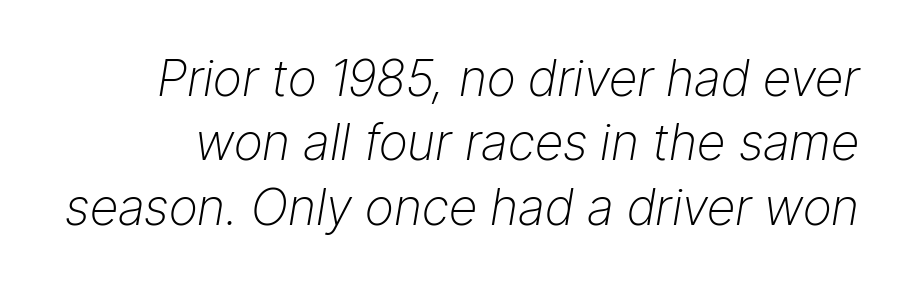
Lines of text with bare space underneath. Stems and bowls with no extra thickness — not bold. The rendering uses a moderate line-height, typical for paragraphs. This sample uses an oblique cut, with every glyph tilted off the vertical.
